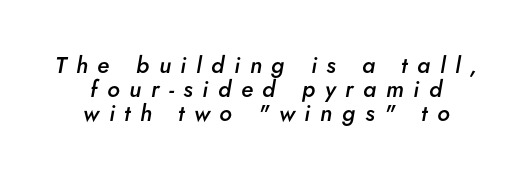
{"italic": "yes", "lean": "right", "slant_degrees": 5, "bold": "semi", "underline": "no", "align": "center", "line_spacing": "tight", "line_spacing_ratio": 1.04, "letter_spacing": "wide", "letter_spacing_em": 0.42, "glyph_px": 23}
